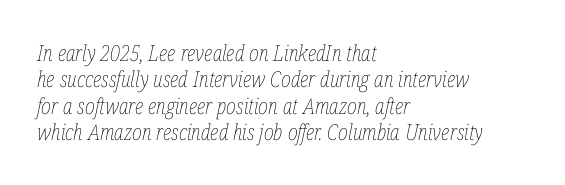
{"italic": "yes", "lean": "right", "slant_degrees": 12, "bold": "no", "underline": "no", "align": "left", "line_spacing_ratio": 1.2, "letter_spacing": "normal", "letter_spacing_em": 0.0, "glyph_px": 22}
